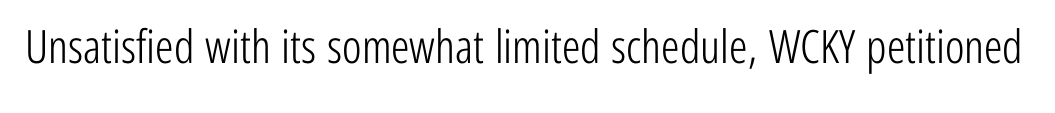
{"serif": "no", "italic": "no", "bold": "no", "weight": "light", "width": "condensed", "stroke_contrast": "low", "x_height": "medium", "monospaced": "no", "underline": "no", "letter_spacing": "normal", "letter_spacing_em": 0.0, "glyph_px": 46}
